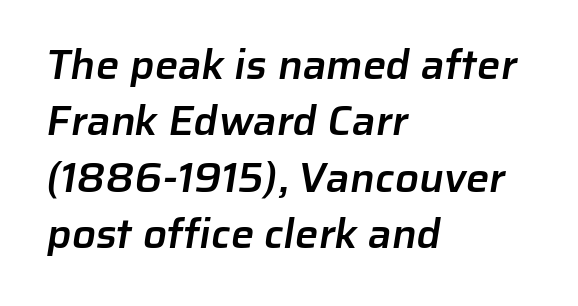
Here the designer chose a conventional face with non-uniform glyph widths. Underline: absent. The lines in this sample share a left origin and differ only in where they stop. This rendering employs a face without finishing strokes, i.e., a sans-serif. What weight is shown? A semibold, between regular and bold.
